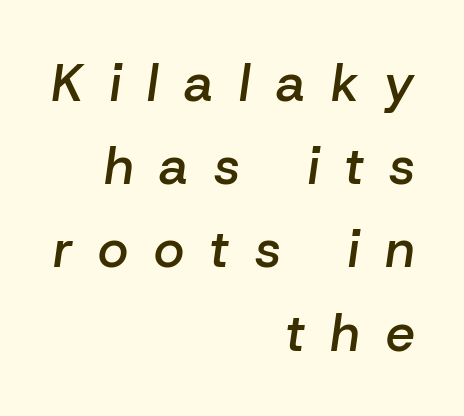
{"italic": "yes", "lean": "right", "slant_degrees": 8, "bold": "semi", "weight": "semibold", "width": "normal", "stroke_contrast": "low", "x_height": "medium", "monospaced": "no", "underline": "no", "align": "right", "line_spacing": "normal", "line_spacing_ratio": 1.6, "letter_spacing": "wide", "letter_spacing_em": 0.5, "glyph_px": 52}
